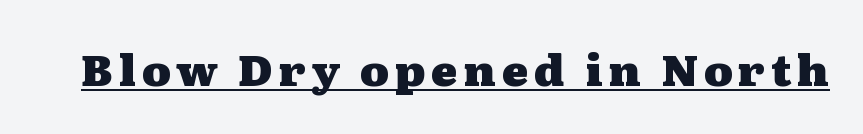
The image shows 44 px heavy, wide serif type, upright; set underlined; medium stroke contrast and a medium x-height.
